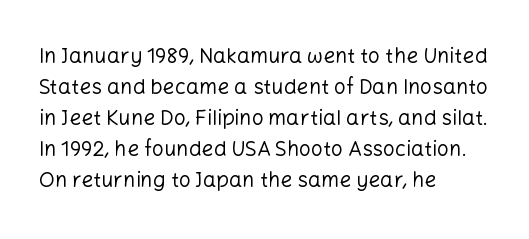
No chunkiness to these letters — they're not bold. The area under the type is left untouched. This rendering uses left alignment, leaving the right contour irregular. The font's upright variant was chosen for this text. Compared with typical body copy, the letter spacing here is the same.
